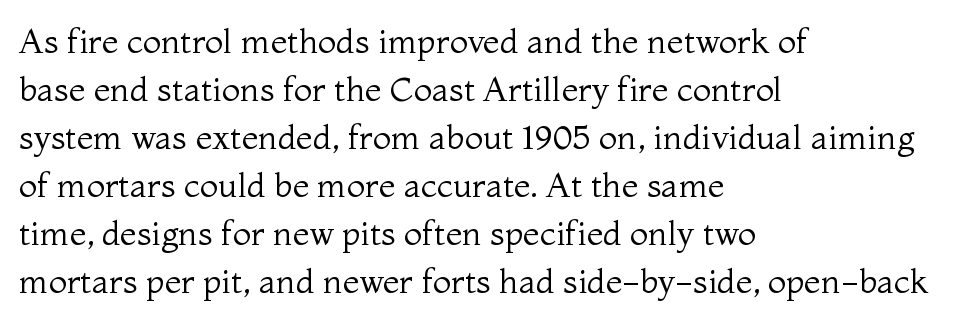
This is roman type, the default non-slanted kind. The gaps between neighbouring characters are ordinary and unremarkable. Yep, those are serifs on the letters. Vertical spacing — default. The typesetting does not lean heavy: it is not bold. Alignment: flush left.
